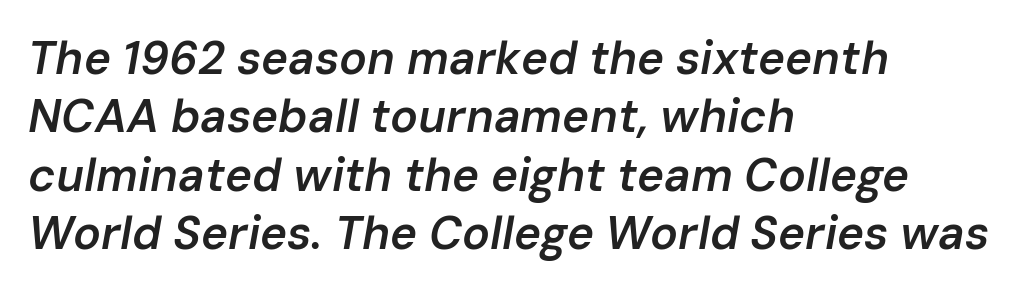
{"italic": "yes", "lean": "right", "slant_degrees": 10, "bold": "semi", "weight": "semibold", "width": "normal", "stroke_contrast": "low", "x_height": "medium", "monospaced": "no", "underline": "no", "align": "left", "line_spacing": "normal", "line_spacing_ratio": 1.27, "letter_spacing": "normal", "letter_spacing_em": 0.0, "glyph_px": 46}
